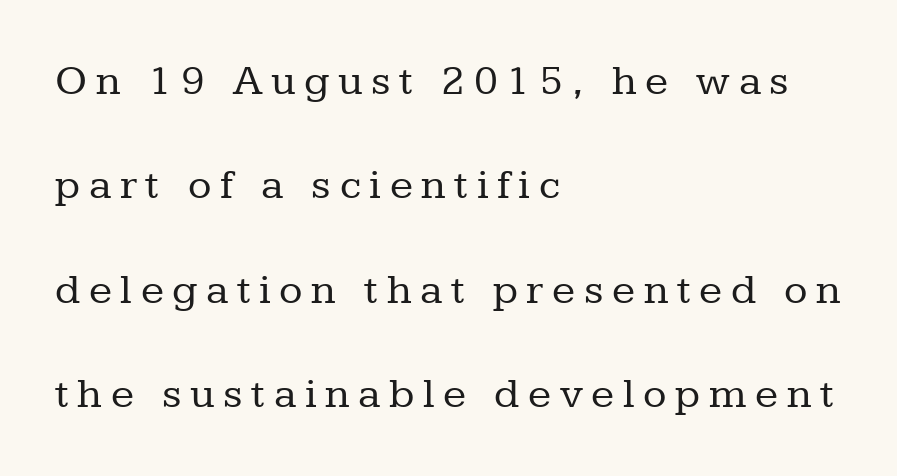
The image shows 43 px regular-weight serif type, upright; set left-aligned, loose line spacing (2.43x), unusually wide letter spacing (+0.2 em), not underlined; low stroke contrast and a medium x-height.
